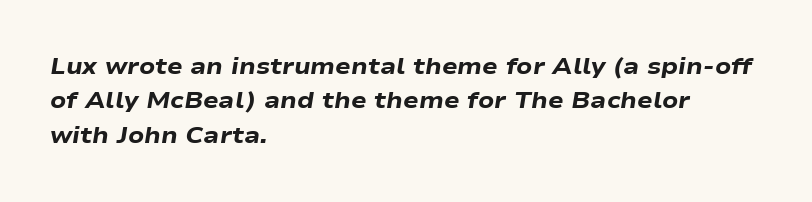
Each row of text sits above clean, open space. Slanted lettering throughout. Weight: bold. Here the glyphs are tracked normally, forming tight word shapes.
